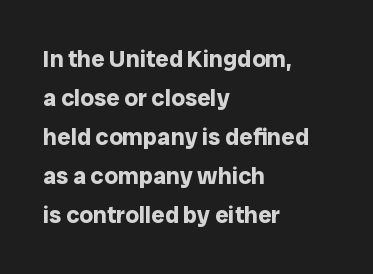
Q: Is the text bold? A: Yes.
Q: Is the text italic (slanted)? A: No, it is upright.
Q: Is the text underlined? A: No.
Q: How is the paragraph aligned? A: Left-aligned.
Q: Is the spacing between letters normal or unusually wide? A: Normal.
Q: Is the spacing between lines tight, normal or loose? A: Normal.
